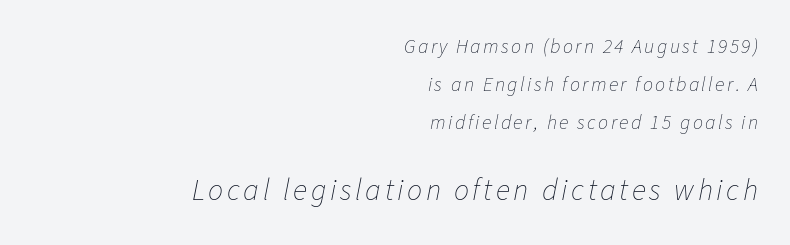
The image shows 30 px thin type, italic (leaning right); set right-aligned, line spacing 1.89x, not underlined; the second (bottom) block is 1.5x larger; low stroke contrast and a medium x-height.
